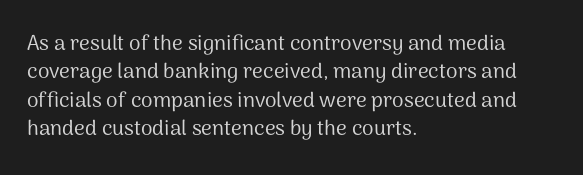
Q: Is the text bold? A: No.
Q: Is the text italic (slanted)? A: No, it is upright.
Q: Is the text underlined? A: No.
Q: How is the paragraph aligned? A: Left-aligned.
Q: Is the spacing between letters normal or unusually wide? A: Normal.
Q: Is the spacing between lines tight, normal or loose? A: Normal.
